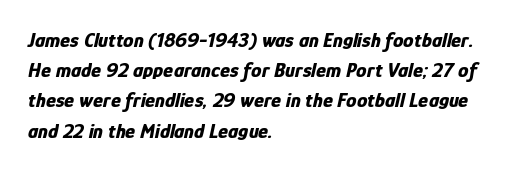
Q: Is the text bold? A: Yes.
Q: Is the text italic (slanted)? A: Yes, it leans right by about 12 degrees.
Q: Is the text underlined? A: No.
Q: How is the paragraph aligned? A: Left-aligned.
Q: Is the spacing between letters normal or unusually wide? A: Normal.
Q: Is the spacing between lines tight, normal or loose? A: Normal.
